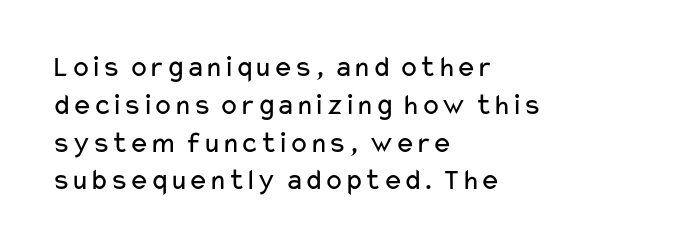
The image shows 30 px regular-weight, wide sans-serif type, upright; set left-aligned, normal line spacing (1.26x), normal letter spacing, not underlined; low stroke contrast and a medium x-height.
